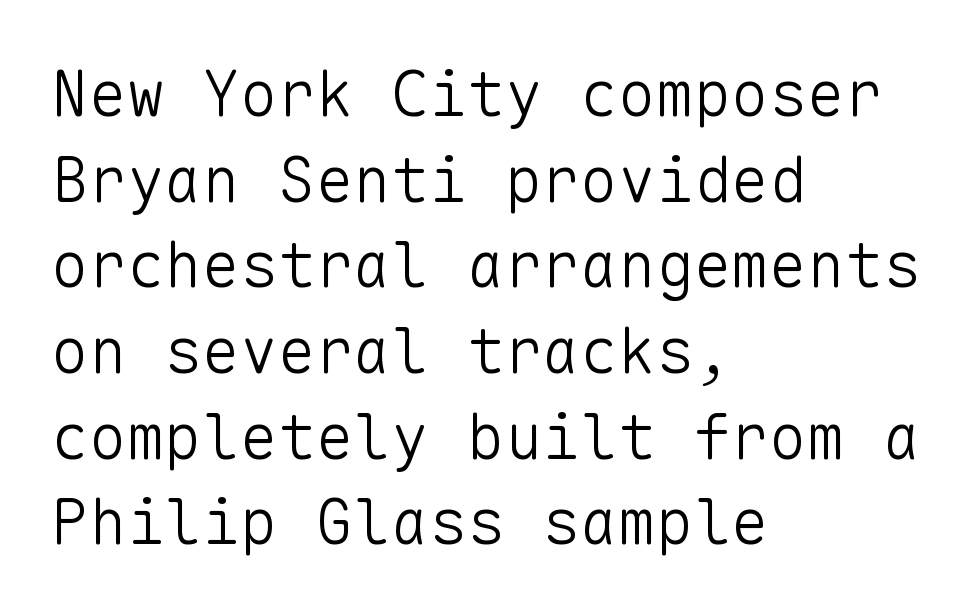
The image shows 63 px light sans-serif type, upright, monospaced; set left-aligned, normal line spacing (1.36x), normal letter spacing, not underlined; low stroke contrast and a medium x-height.
